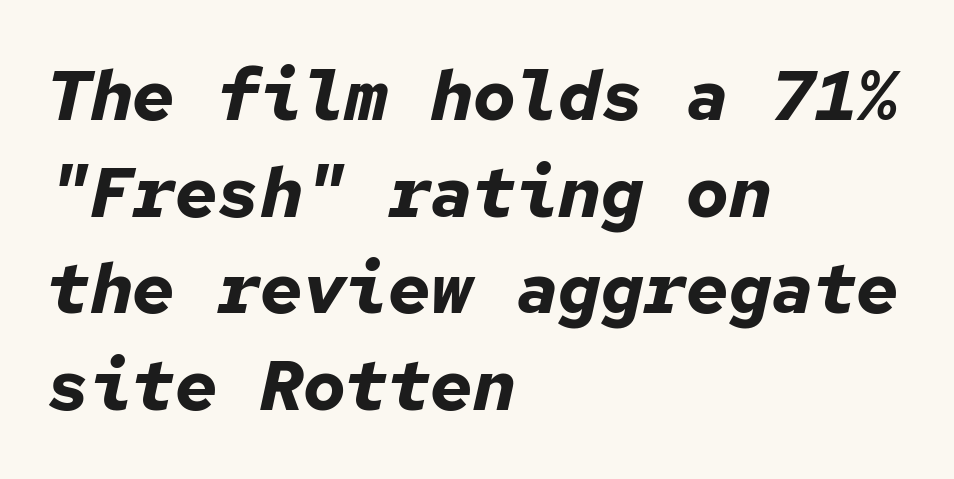
{"italic": "yes", "lean": "right", "slant_degrees": 12, "bold": "yes", "weight": "bold", "width": "normal", "stroke_contrast": "low", "x_height": "medium", "monospaced": "yes", "underline": "no", "align": "left", "line_spacing": "normal", "line_spacing_ratio": 1.36, "letter_spacing": "normal", "letter_spacing_em": 0.0, "glyph_px": 71}
